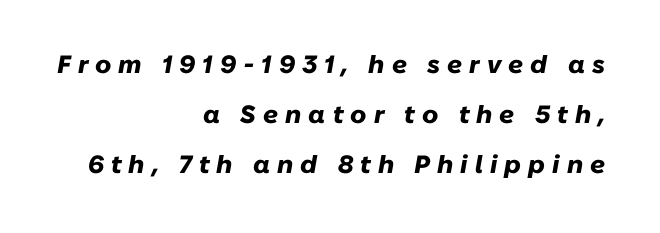
Tracking here is generous; glyphs stand well apart from one another. Right-aligned paragraph, ragged on the left. You can tell it's italic because the verticals aren't actually vertical. Vertical spacing — loose. Chunky letters — that's bold for sure.
